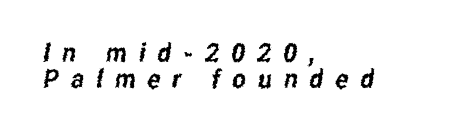
The image shows 26 px text type; set left-aligned, tight line spacing (1.0x), unusually wide letter spacing (+0.46 em), not underlined.
